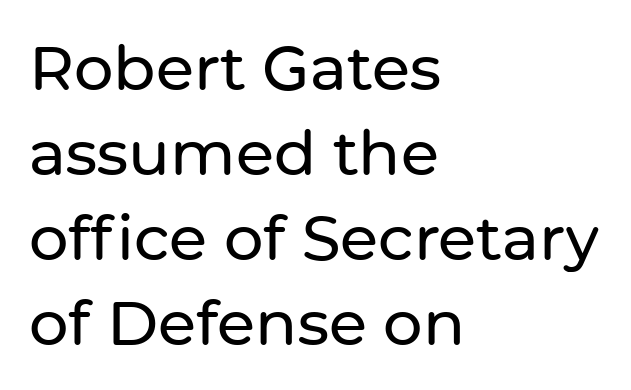
Q: Is the text italic (slanted)? A: No, it is upright.
Q: Is the typeface a serif or a sans-serif typeface? A: Sans-serif.
Q: Is the text underlined? A: No.
Q: How is the paragraph aligned? A: Left-aligned.
Q: Is the spacing between letters normal or unusually wide? A: Normal.
Q: Is the spacing between lines tight, normal or loose? A: Normal.
Q: Width (condensed, normal, or wide)? A: Normal.
Q: Stroke contrast? A: Low.
Q: x-height? A: Medium.
Q: Monospaced? A: No.
